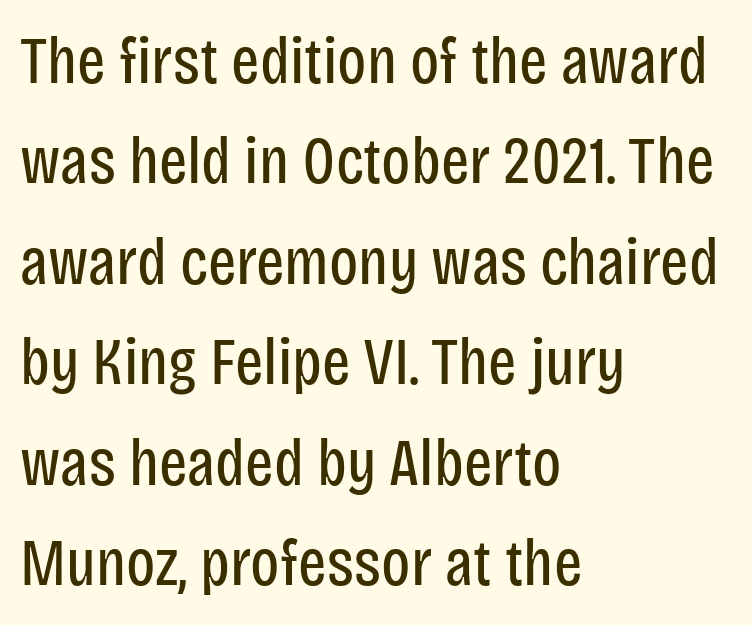
Weight: in the light-to-regular range. Is the letter spacing exaggerated? No — it looks like the ordinary default. The axis of the letterforms is exactly vertical. The passage shown is typed in a proportional face where columns would drift. Line beginnings align vertically; line endings do not.
